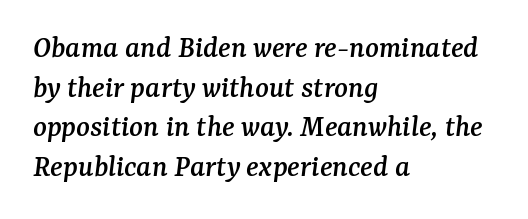
Characters follow at the spacing the type designer built in. Horizontal alignment here is leftward, the default for most running prose. The passage shown leans; its letterforms are oblique. Honestly, there is no underline to notice here at all. Regarding serifs, this sample has them.
